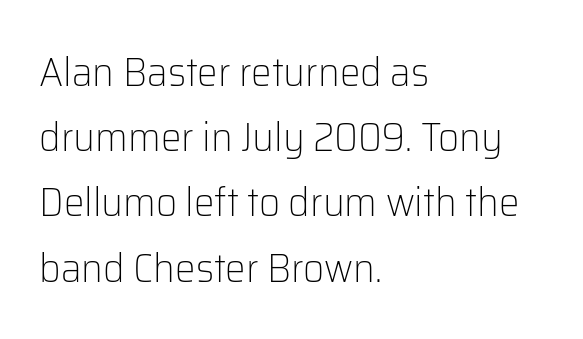
The type sits square on the baseline with zero lean. The glyphs are unaccompanied by any horizontal stroke below them. The weight tops out at a normal text grade. Visually the block forms a straight wall on the left and a jagged coastline on the right. A typesetter would call this zero additional tracking.
